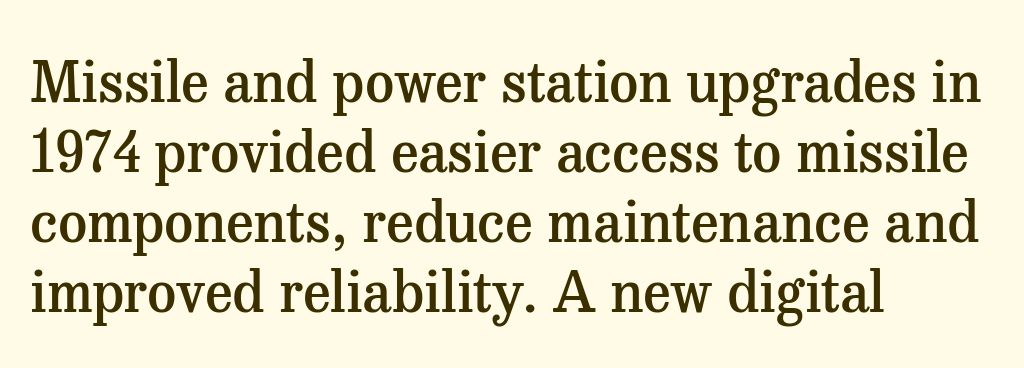
Q: Is the text bold? A: Semi-bold.
Q: Is the text italic (slanted)? A: No, it is upright.
Q: Is the typeface a serif or a sans-serif typeface? A: Serif.
Q: Is the text underlined? A: No.
Q: How is the paragraph aligned? A: Left-aligned.
Q: Is the spacing between letters normal or unusually wide? A: Normal.
Q: Width (condensed, normal, or wide)? A: Normal.
Q: Stroke contrast? A: Medium.
Q: x-height? A: Medium.
Q: Monospaced? A: No.
